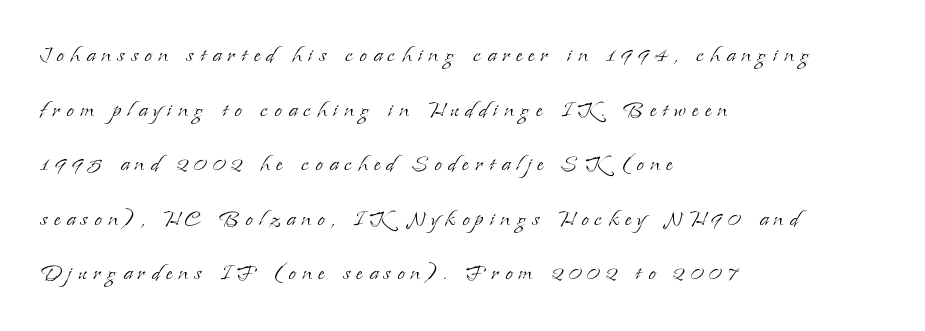
Nobody drew a line under any word here. Whoever set this chose breathing room over compactness in the vertical rhythm. A typesetter would call this heavily tracked-out type. No heavy texture on the line: the type isn't bold.
